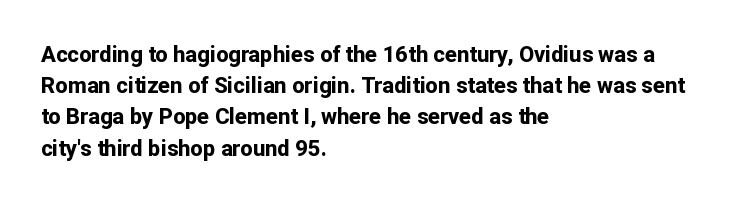
The image shows 22 px bold type, upright; set left-aligned, normal line spacing (1.42x), normal letter spacing, not underlined.
